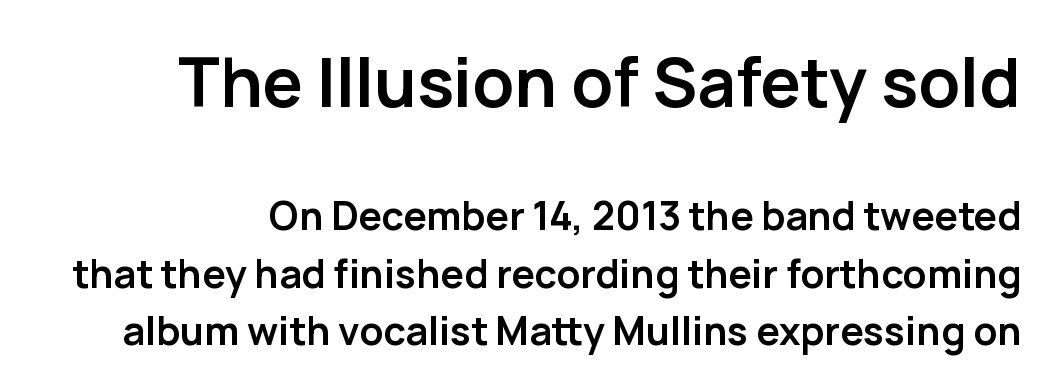
Q: Is the text bold? A: Yes.
Q: Is the text italic (slanted)? A: No, it is upright.
Q: Is the typeface a serif or a sans-serif typeface? A: Sans-serif.
Q: Is the text underlined? A: No.
Q: Is the spacing between letters normal or unusually wide? A: Normal.
Q: Is the spacing between lines tight, normal or loose? A: Normal.
Q: Which block of text is set in a larger size, the first (top) or the second (bottom)? A: The first (top) one.
Q: Width (condensed, normal, or wide)? A: Normal.
Q: Stroke contrast? A: Low.
Q: x-height? A: Medium.
Q: Monospaced? A: No.
